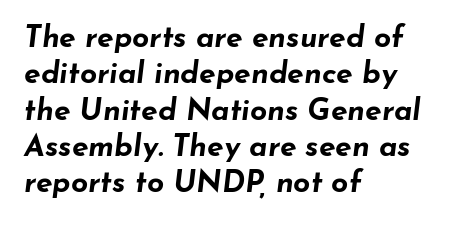
Q: Is the text bold? A: Yes.
Q: Is the text italic (slanted)? A: Yes, it leans right by about 7 degrees.
Q: Is the text underlined? A: No.
Q: How is the paragraph aligned? A: Left-aligned.
Q: Is the spacing between letters normal or unusually wide? A: Normal.
Q: Width (condensed, normal, or wide)? A: Wide.
Q: Stroke contrast? A: Low.
Q: x-height? A: Small.
Q: Monospaced? A: No.
